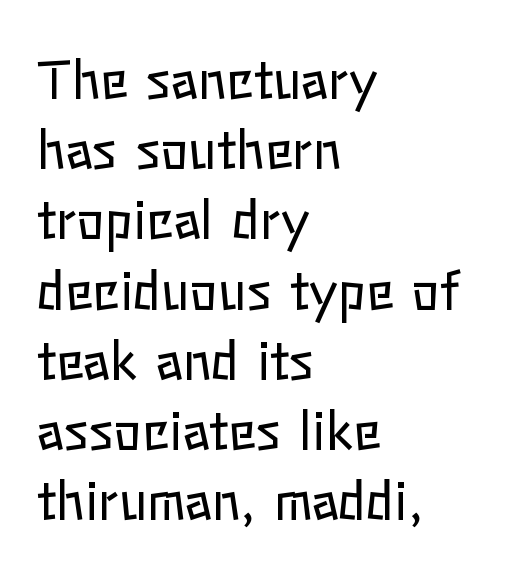
The image shows 52 px regular-weight type, upright; set left-aligned, normal line spacing (1.35x), normal letter spacing, not underlined; low stroke contrast and a medium x-height.
